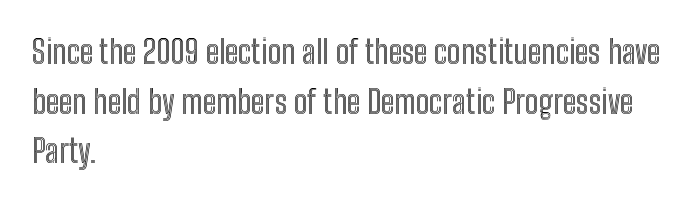
{"italic": "no", "width": "condensed", "x_height": "medium", "monospaced": "no", "underline": "no", "align": "left", "line_spacing": "normal", "line_spacing_ratio": 1.55, "letter_spacing": "normal", "letter_spacing_em": 0.0, "glyph_px": 32}
